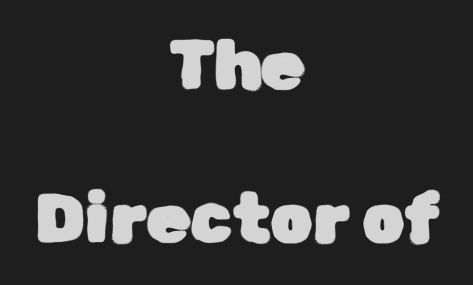
{"serif": "no", "italic": "no", "width": "normal", "stroke_contrast": "low", "x_height": "medium", "monospaced": "no", "underline": "no", "align": "center", "line_spacing": "loose", "line_spacing_ratio": 2.22, "letter_spacing": "normal", "letter_spacing_em": 0.0, "glyph_px": 69}
